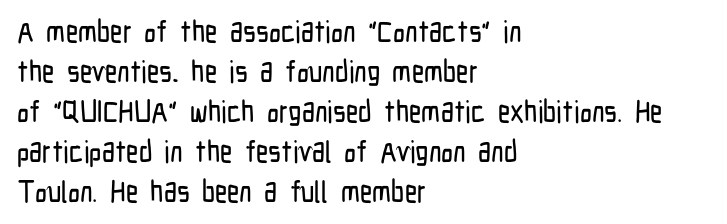
{"serif": "no", "italic": "no", "width": "condensed", "stroke_contrast": "low", "x_height": "medium", "monospaced": "no", "underline": "no", "align": "left", "line_spacing": "normal", "line_spacing_ratio": 1.33, "letter_spacing": "normal", "letter_spacing_em": 0.0, "glyph_px": 30}
